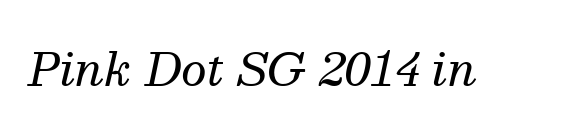
Q: Is the text bold? A: No.
Q: Is the text italic (slanted)? A: Yes, it leans right by about 13 degrees.
Q: Is the typeface a serif or a sans-serif typeface? A: Serif.
Q: Is the text underlined? A: No.
Q: Is the spacing between letters normal or unusually wide? A: Normal.
Q: Width (condensed, normal, or wide)? A: Normal.
Q: Stroke contrast? A: Medium.
Q: x-height? A: Medium.
Q: Monospaced? A: No.
